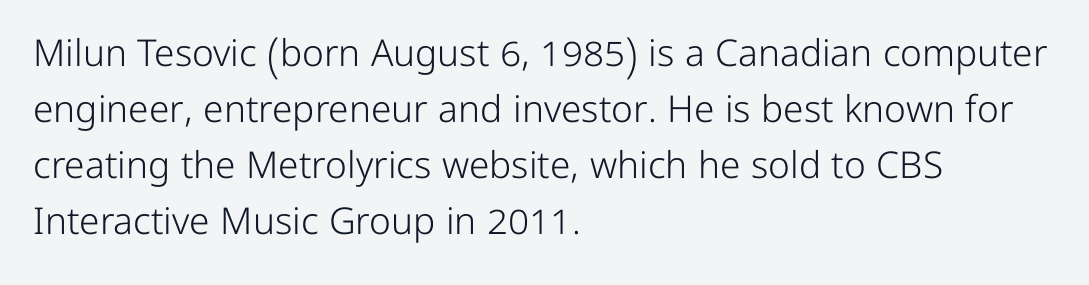
Q: Is the text bold? A: No.
Q: Is the text italic (slanted)? A: No, it is upright.
Q: Is the typeface a serif or a sans-serif typeface? A: Sans-serif.
Q: Is the text underlined? A: No.
Q: How is the paragraph aligned? A: Left-aligned.
Q: Is the spacing between letters normal or unusually wide? A: Normal.
Q: Is the spacing between lines tight, normal or loose? A: Normal.
Q: Width (condensed, normal, or wide)? A: Normal.
Q: Stroke contrast? A: Low.
Q: x-height? A: Medium.
Q: Monospaced? A: No.
